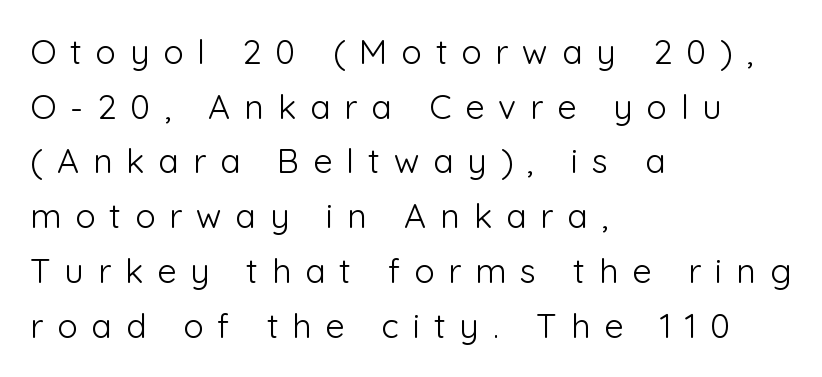
The letters stand straight up with perfectly vertical stems. The weight would be labelled regular, book, light, or lighter still. Quick note: underline off. The passage is arranged the way most books set body copy — flush left. The rendering shows plain stroke endings on the letterforms — a sans-serif design. Leading matches the norm, producing a regular column.
